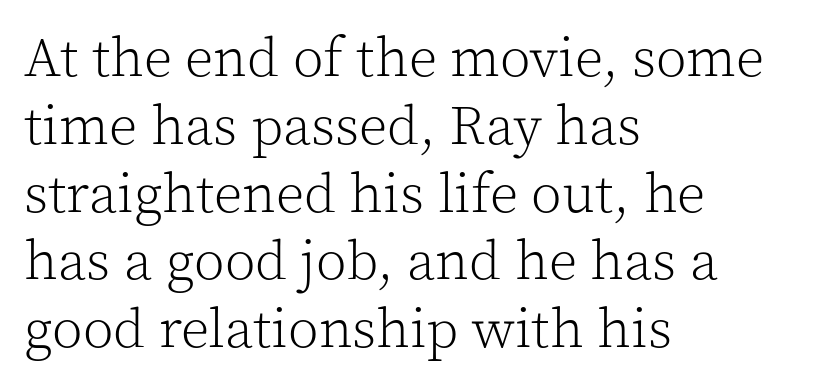
The image shows 56 px light serif type, upright; set left-aligned, line spacing 1.21x, normal letter spacing, not underlined; a medium x-height.
